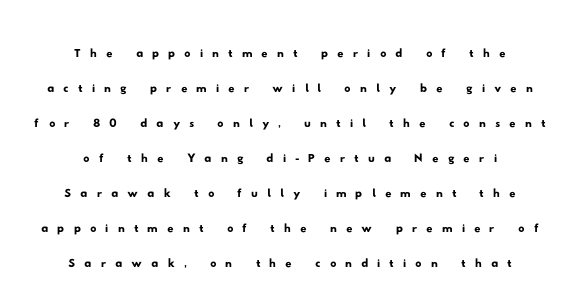
The image shows 31 px wide sans-serif type; set centered, tight line spacing (1.13x), unusually wide letter spacing (+0.29 em), not underlined; low stroke contrast and a small x-height.
